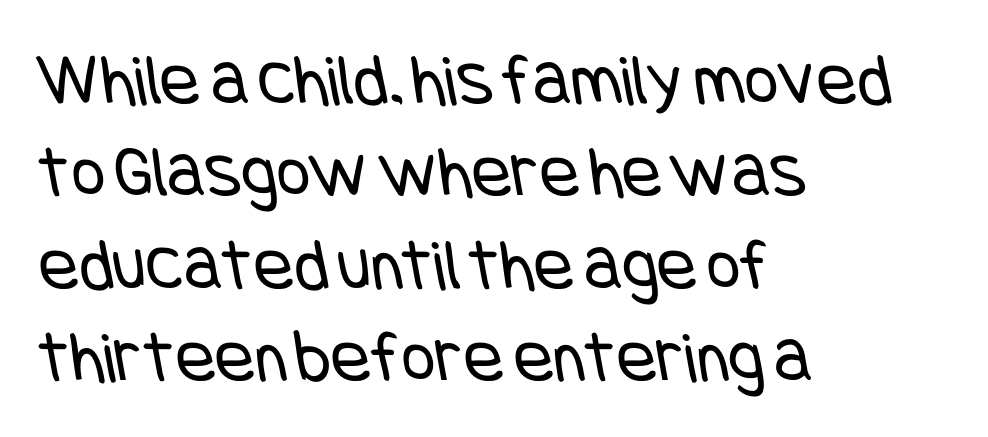
{"serif": "no", "bold": "no", "weight": "regular", "width": "condensed", "stroke_contrast": "low", "x_height": "large", "underline": "no", "align": "left", "line_spacing": "normal", "line_spacing_ratio": 1.25, "letter_spacing": "normal", "letter_spacing_em": 0.0, "glyph_px": 74}
